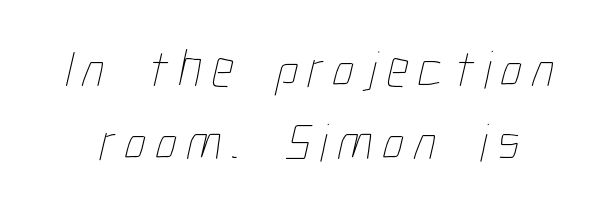
{"bold": "no", "weight": "thin", "width": "condensed", "stroke_contrast": "low", "x_height": "medium", "monospaced": "no", "underline": "no", "line_spacing": "normal", "line_spacing_ratio": 1.36, "glyph_px": 54}
